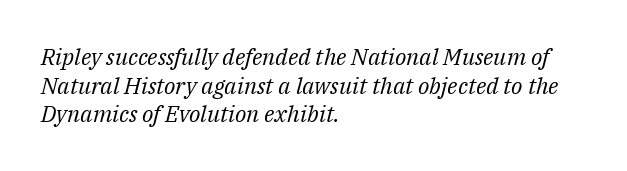
Style check: oblique. Ink coverage per letter is moderate at most. Check the space under the baseline: it is left empty. These lines sit exactly where default settings would place them. Notice how the passage keeps a crisp vertical edge on the left only.
